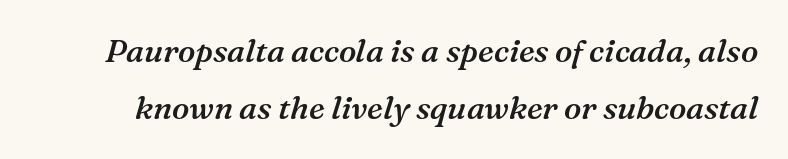
Q: Is the text bold? A: Semi-bold.
Q: Is the text italic (slanted)? A: Yes, it leans right by about 16 degrees.
Q: Is the typeface a serif or a sans-serif typeface? A: Serif.
Q: Is the text underlined? A: No.
Q: Is the spacing between letters normal or unusually wide? A: Normal.
Q: Width (condensed, normal, or wide)? A: Normal.
Q: Stroke contrast? A: Medium.
Q: x-height? A: Medium.
Q: Monospaced? A: No.
